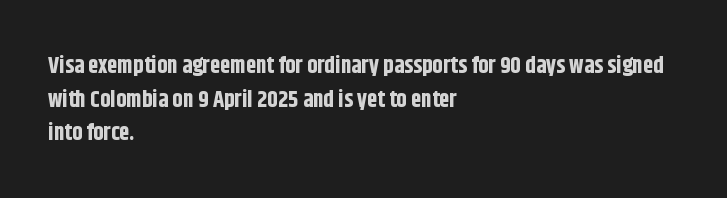
Each line starts at the same left margin while the right side varies. One glance says typical: line gaps are just what's usual. Nope, not italic — everything's standing straight. Plenty of ink on the page — the face is bold.
